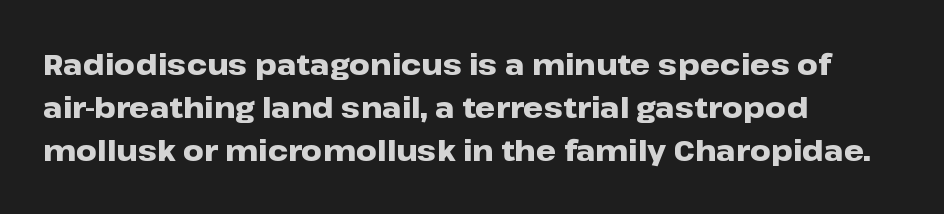
{"serif": "no", "italic": "no", "bold": "yes", "weight": "heavy", "width": "wide", "stroke_contrast": "low", "x_height": "medium", "monospaced": "no", "underline": "no", "align": "left", "line_spacing": "normal", "line_spacing_ratio": 1.49, "letter_spacing": "normal", "letter_spacing_em": 0.0, "glyph_px": 29}
